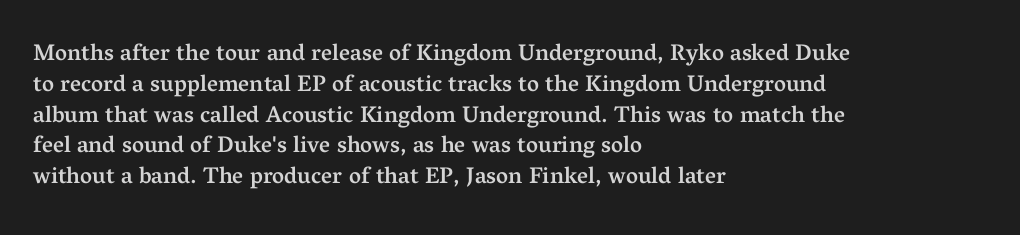
The image shows 23 px text type, upright; set left-aligned, normal line spacing (1.34x), normal letter spacing, not underlined.
